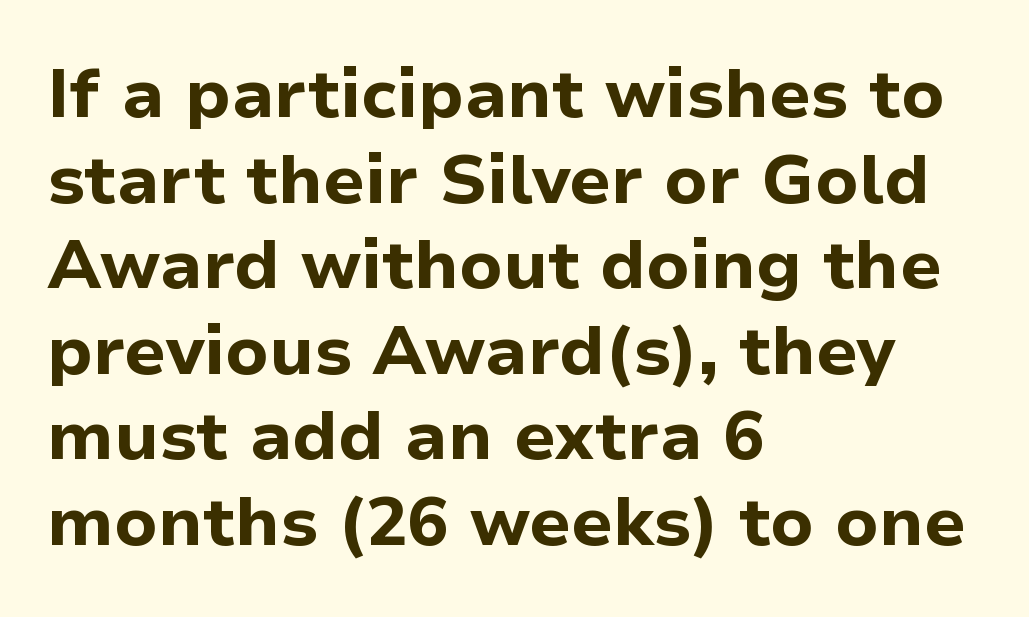
Q: Is the text bold? A: Yes.
Q: Is the text italic (slanted)? A: No, it is upright.
Q: Is the typeface a serif or a sans-serif typeface? A: Sans-serif.
Q: Is the text underlined? A: No.
Q: How is the paragraph aligned? A: Left-aligned.
Q: Is the spacing between letters normal or unusually wide? A: Normal.
Q: Width (condensed, normal, or wide)? A: Normal.
Q: Stroke contrast? A: Low.
Q: x-height? A: Medium.
Q: Monospaced? A: No.
